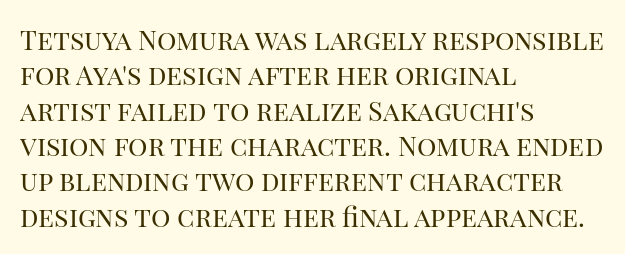
{"italic": "no", "bold": "no", "underline": "no", "align": "left", "line_spacing": "normal", "line_spacing_ratio": 1.31, "letter_spacing": "normal", "letter_spacing_em": 0.0, "glyph_px": 27}
